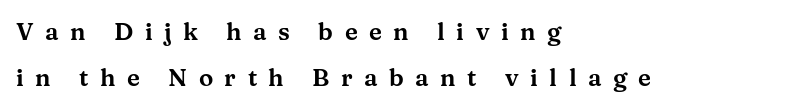
Q: Is the text italic (slanted)? A: No, it is upright.
Q: Is the text underlined? A: No.
Q: How is the paragraph aligned? A: Left-aligned.
Q: Is the spacing between letters normal or unusually wide? A: Unusually wide.
Q: Is the spacing between lines tight, normal or loose? A: Loose.
